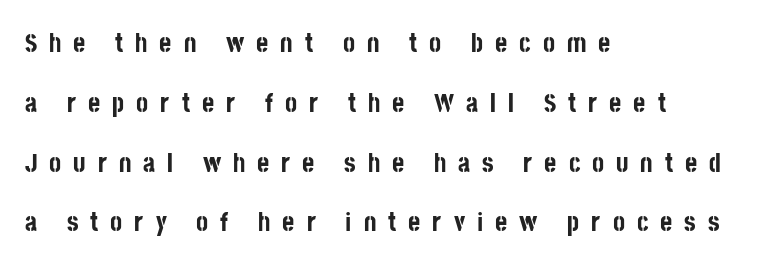
The image shows 26 px bold type, upright; set left-aligned, loose line spacing (2.3x), unusually wide letter spacing (+0.46 em), not underlined.
